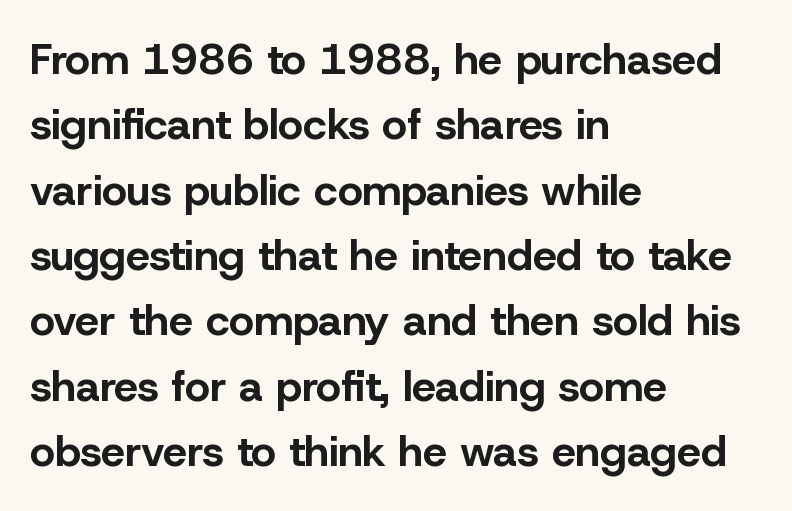
The passage shown has conventional tracking throughout. As a designer I'd log this as weight 700, bold. In terms of leading, this rendering sits right in the middle. What kind of face is this? One without serifs — a sans.
